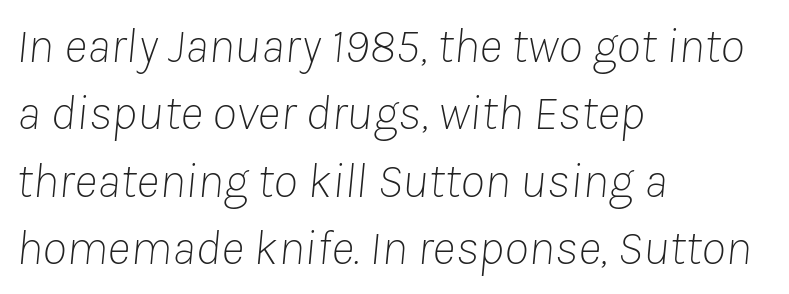
Q: Is the text bold? A: No.
Q: Is the text italic (slanted)? A: Yes, it leans right by about 8 degrees.
Q: Is the text underlined? A: No.
Q: How is the paragraph aligned? A: Left-aligned.
Q: Is the spacing between letters normal or unusually wide? A: Normal.
Q: Is the spacing between lines tight, normal or loose? A: Normal.
Q: Width (condensed, normal, or wide)? A: Normal.
Q: Stroke contrast? A: Low.
Q: x-height? A: Medium.
Q: Monospaced? A: No.
